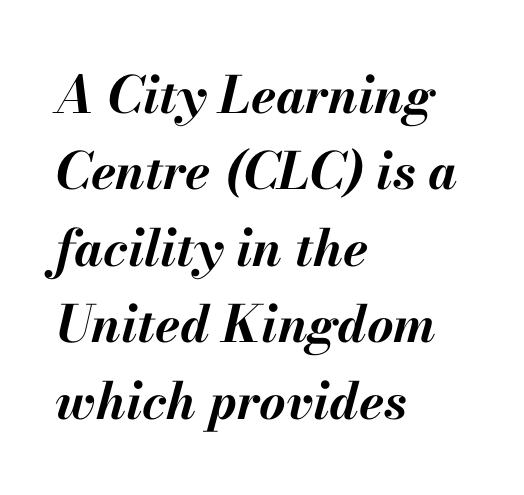
Q: Is the text bold? A: Yes.
Q: Is the text italic (slanted)? A: Yes, it leans right by about 13 degrees.
Q: Is the text underlined? A: No.
Q: How is the paragraph aligned? A: Left-aligned.
Q: Is the spacing between letters normal or unusually wide? A: Normal.
Q: Is the spacing between lines tight, normal or loose? A: Normal.
Q: Width (condensed, normal, or wide)? A: Normal.
Q: Stroke contrast? A: Medium.
Q: x-height? A: Small.
Q: Monospaced? A: No.
